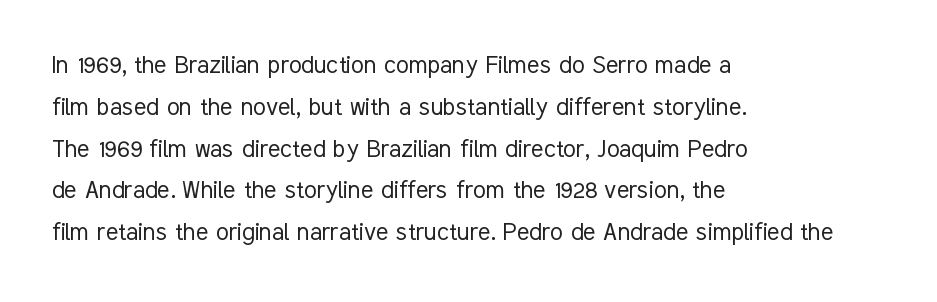
The image shows 29 px light, condensed sans-serif type, upright; set left-aligned, normal line spacing (1.44x), normal letter spacing, not underlined; low stroke contrast and a medium x-height.
